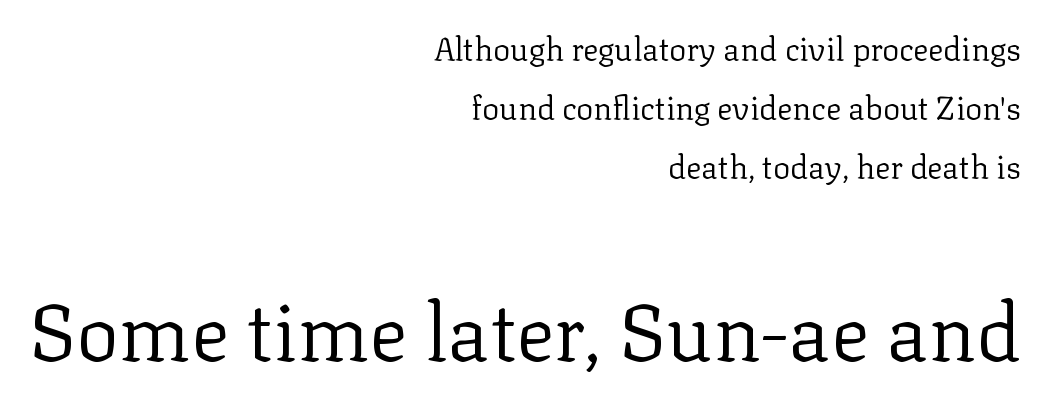
{"serif": "yes", "italic": "no", "bold": "no", "weight": "regular", "width": "normal", "stroke_contrast": "low", "x_height": "medium", "monospaced": "no", "underline": "no", "align": "right", "line_spacing_ratio": 1.84, "letter_spacing": "normal", "letter_spacing_em": 0.0, "larger_block": "second", "size_ratio": 2.5, "glyph_px": 80}
